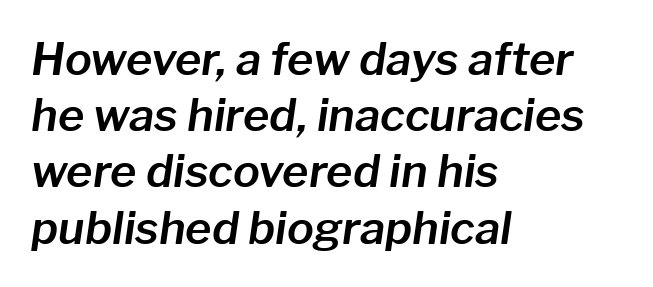
The image shows 45 px text type, italic (leaning right); set left-aligned, normal line spacing (1.25x), normal letter spacing, not underlined; low stroke contrast and a medium x-height.
